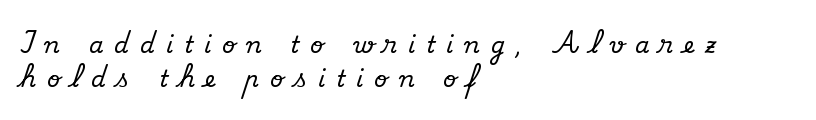
{"underline": "no", "align": "left", "line_spacing": "normal", "line_spacing_ratio": 1.49, "letter_spacing": "wide", "letter_spacing_em": 0.48, "glyph_px": 23}
